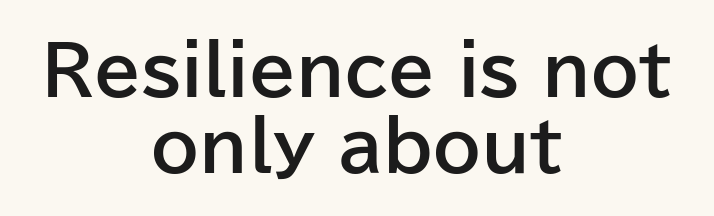
Q: Is the text bold? A: Yes.
Q: Is the text italic (slanted)? A: No, it is upright.
Q: Is the typeface a serif or a sans-serif typeface? A: Sans-serif.
Q: Is the text underlined? A: No.
Q: How is the paragraph aligned? A: Centered.
Q: Is the spacing between letters normal or unusually wide? A: Normal.
Q: Is the spacing between lines tight, normal or loose? A: Tight.
Q: Width (condensed, normal, or wide)? A: Normal.
Q: Stroke contrast? A: Low.
Q: x-height? A: Medium.
Q: Monospaced? A: No.
